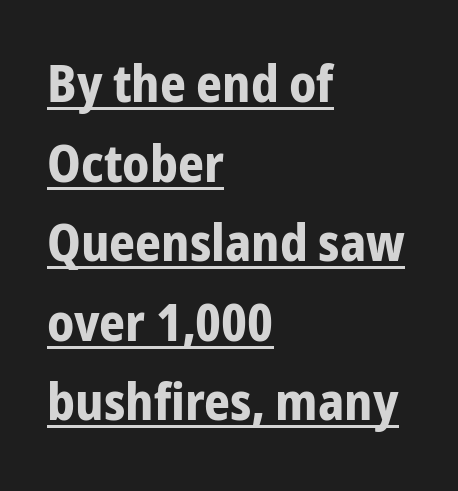
Q: Is the text bold? A: Yes.
Q: Is the text italic (slanted)? A: No, it is upright.
Q: Is the typeface a serif or a sans-serif typeface? A: Sans-serif.
Q: Is the text underlined? A: Yes.
Q: How is the paragraph aligned? A: Left-aligned.
Q: Is the spacing between letters normal or unusually wide? A: Normal.
Q: Is the spacing between lines tight, normal or loose? A: Normal.
Q: Width (condensed, normal, or wide)? A: Condensed.
Q: Stroke contrast? A: Low.
Q: x-height? A: Medium.
Q: Monospaced? A: No.
